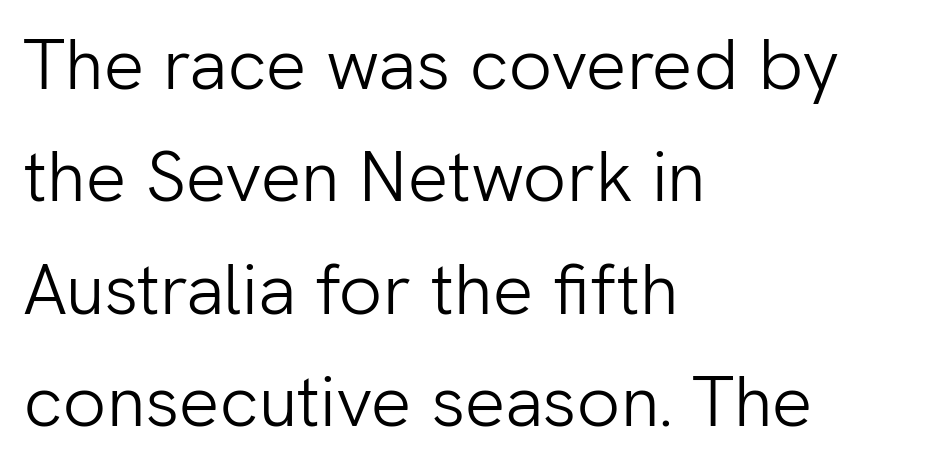
The image shows 72 px light sans-serif type, upright; set left-aligned, normal line spacing (1.56x), normal letter spacing, not underlined; low stroke contrast and a medium x-height.
